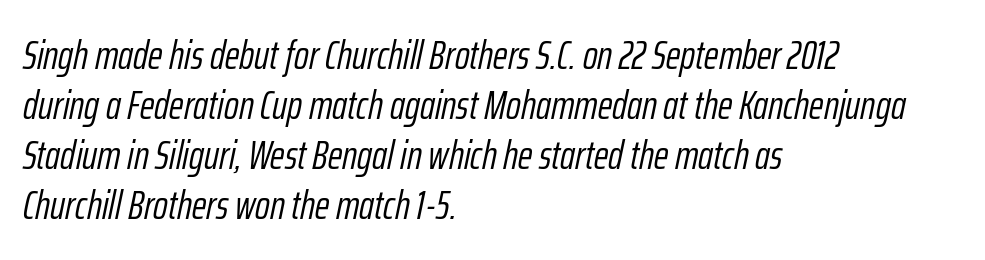
Q: Is the text bold? A: No.
Q: Is the text italic (slanted)? A: Yes, it leans right by about 12 degrees.
Q: Is the text underlined? A: No.
Q: How is the paragraph aligned? A: Left-aligned.
Q: Is the spacing between letters normal or unusually wide? A: Normal.
Q: Is the spacing between lines tight, normal or loose? A: Normal.
Q: Width (condensed, normal, or wide)? A: Condensed.
Q: Stroke contrast? A: Low.
Q: x-height? A: Medium.
Q: Monospaced? A: No.
